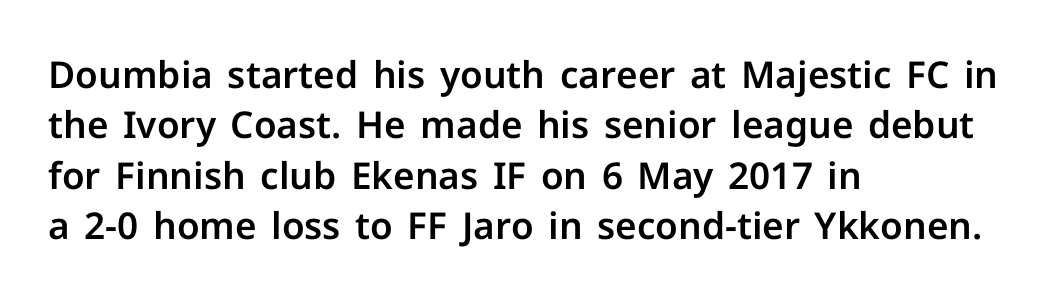
Q: Is the text italic (slanted)? A: No, it is upright.
Q: Is the typeface a serif or a sans-serif typeface? A: Sans-serif.
Q: Is the text underlined? A: No.
Q: How is the paragraph aligned? A: Left-aligned.
Q: Is the spacing between letters normal or unusually wide? A: Normal.
Q: Is the spacing between lines tight, normal or loose? A: Normal.
Q: Width (condensed, normal, or wide)? A: Normal.
Q: Stroke contrast? A: Low.
Q: x-height? A: Medium.
Q: Monospaced? A: No.
